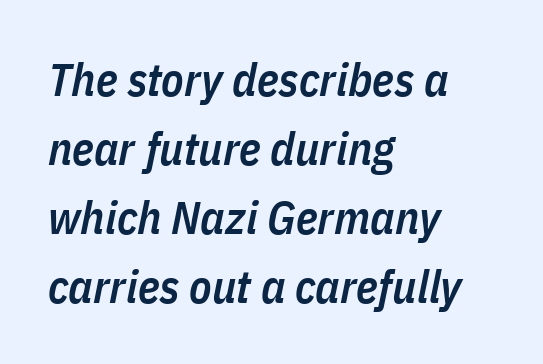
The image shows 46 px semibold, condensed type, italic (leaning right); set left-aligned, normal line spacing (1.5x), normal letter spacing, not underlined; low stroke contrast and a medium x-height.
